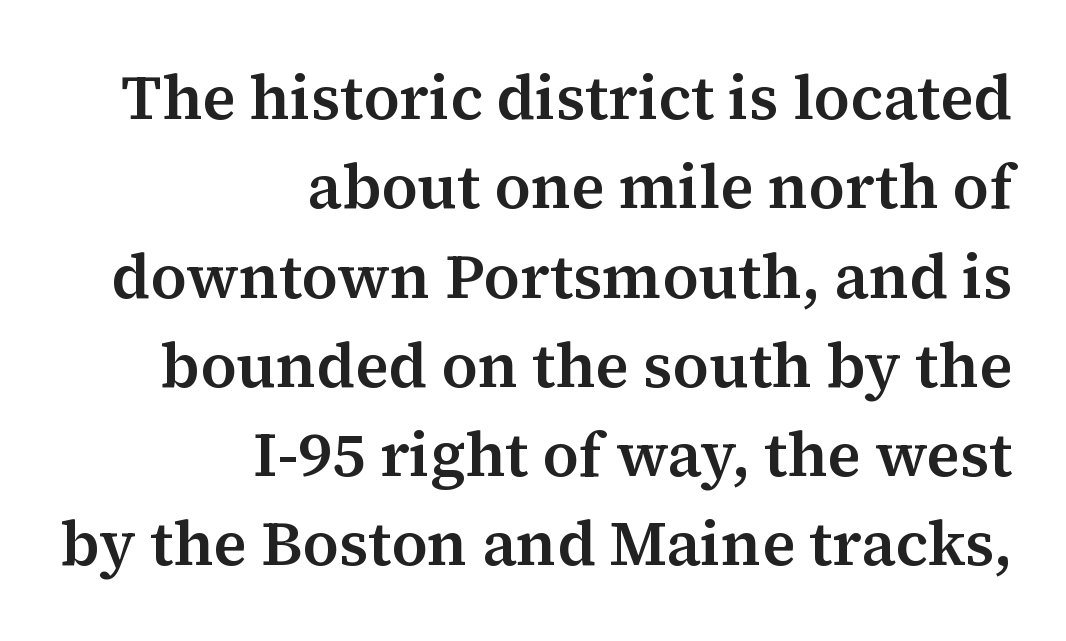
The image shows 62 px serif type, upright; set right-aligned, normal line spacing (1.44x), normal letter spacing, not underlined; medium stroke contrast and a medium x-height.
